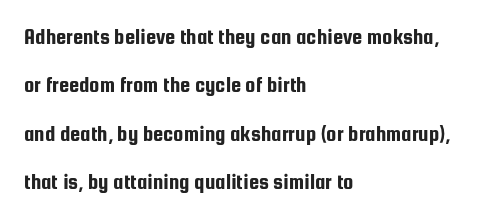
The image shows 23 px text type, upright; set left-aligned, loose line spacing (2.1x), normal letter spacing, not underlined.
